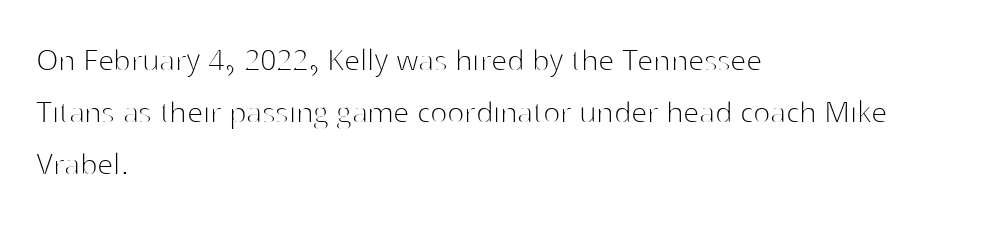
{"serif": "no", "italic": "no", "bold": "no", "weight": "thin", "width": "normal", "stroke_contrast": "high", "x_height": "medium", "monospaced": "no", "underline": "no", "align": "left", "line_spacing": "normal", "line_spacing_ratio": 1.45, "letter_spacing": "normal", "letter_spacing_em": 0.0, "glyph_px": 36}
